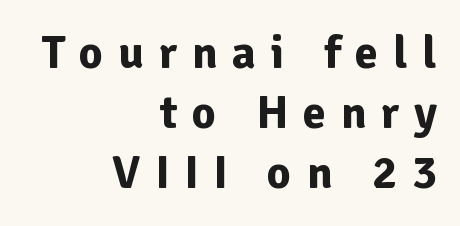
The image shows 47 px bold sans-serif type, upright; set right-aligned, normal line spacing (1.28x), unusually wide letter spacing (+0.31 em), not underlined; low stroke contrast and a medium x-height.
